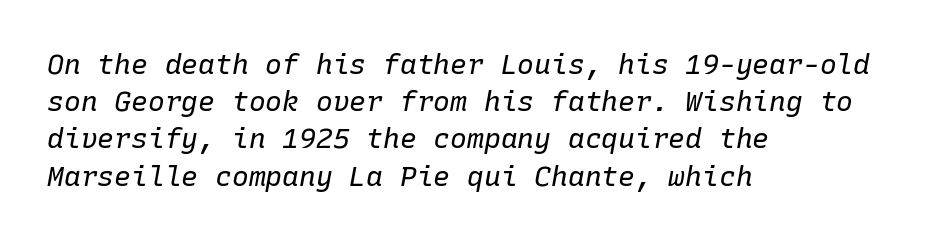
Q: Is the text bold? A: No.
Q: Is the text italic (slanted)? A: Yes, it leans right by about 10 degrees.
Q: Is the text underlined? A: No.
Q: How is the paragraph aligned? A: Left-aligned.
Q: Is the spacing between letters normal or unusually wide? A: Normal.
Q: Is the spacing between lines tight, normal or loose? A: Normal.
Q: Width (condensed, normal, or wide)? A: Normal.
Q: Stroke contrast? A: Low.
Q: x-height? A: Medium.
Q: Monospaced? A: Yes.
